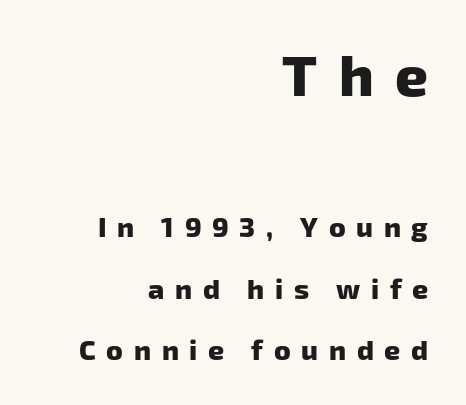
The image shows 57 px heavy sans-serif type; set right-aligned, loose line spacing (2.19x), unusually wide letter spacing (+0.38 em), not underlined; the first (top) block is 2.04x larger; low stroke contrast and a medium x-height.
